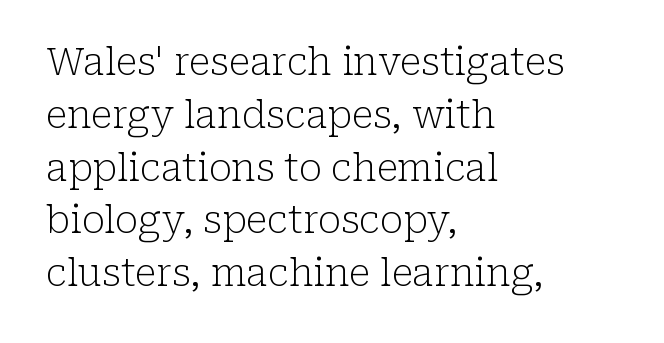
Summary of vertical rhythm: regular, with standard interline spacing. Default kerning and tracking; the words read as compact shapes. The letterforms sit at book weight or below. Spacing verdict: proportional, widths tailored to each character.
